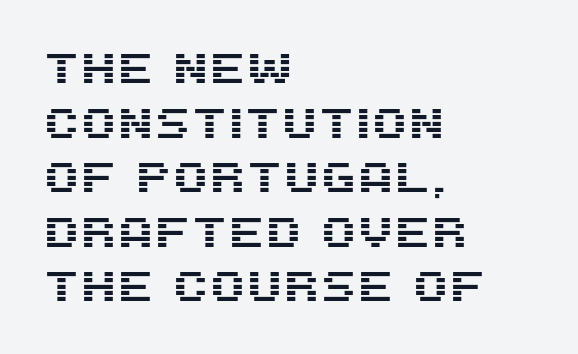
{"serif": "no", "italic": "no", "width": "normal", "stroke_contrast": "medium", "x_height": "large", "monospaced": "no", "underline": "no", "align": "left", "line_spacing": "normal", "line_spacing_ratio": 1.3, "letter_spacing": "normal", "letter_spacing_em": 0.0, "glyph_px": 42}
